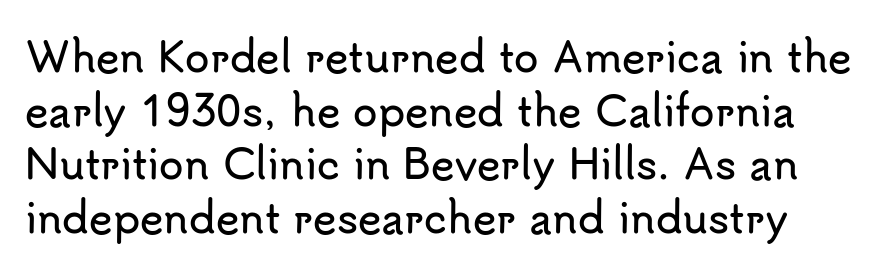
In terms of posture, this sample is upright. Summary of vertical rhythm: regular, with standard interline spacing. The gaps between neighbouring characters are ordinary and unremarkable. Is this a fixed-width face? No — the glyphs have proportional, varying widths. The rendering shows plain stroke endings on the letterforms — a sans-serif design. Plain, unruled lines of type.
